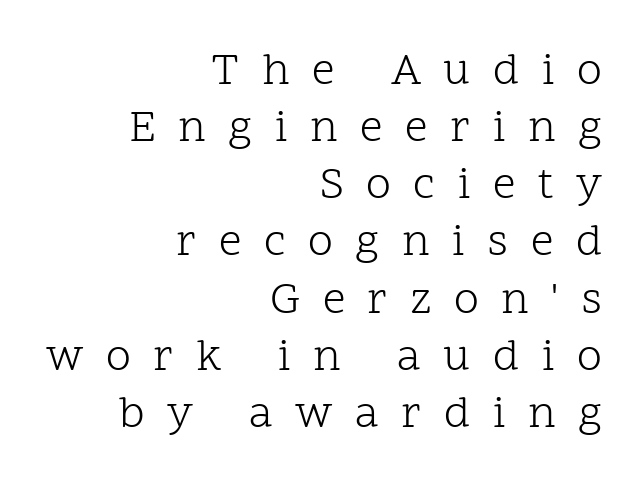
{"serif": "yes", "italic": "no", "bold": "no", "weight": "light", "width": "normal", "stroke_contrast": "low", "x_height": "medium", "monospaced": "no", "underline": "no", "align": "right", "line_spacing": "normal", "line_spacing_ratio": 1.27, "letter_spacing": "wide", "letter_spacing_em": 0.5, "glyph_px": 45}
